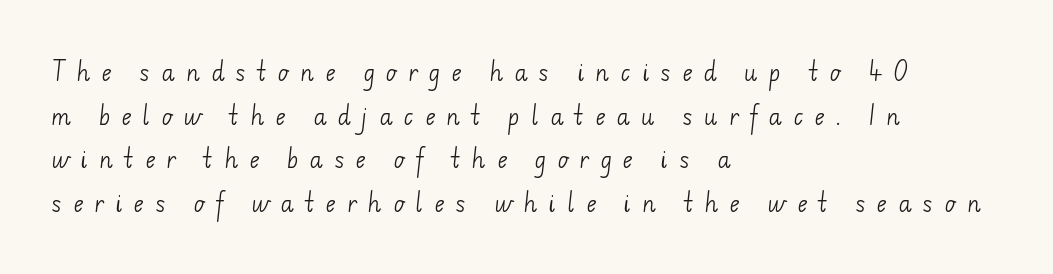
The image shows 22 px text type; set left-aligned, loose line spacing (1.98x), unusually wide letter spacing (+0.5 em), not underlined.
